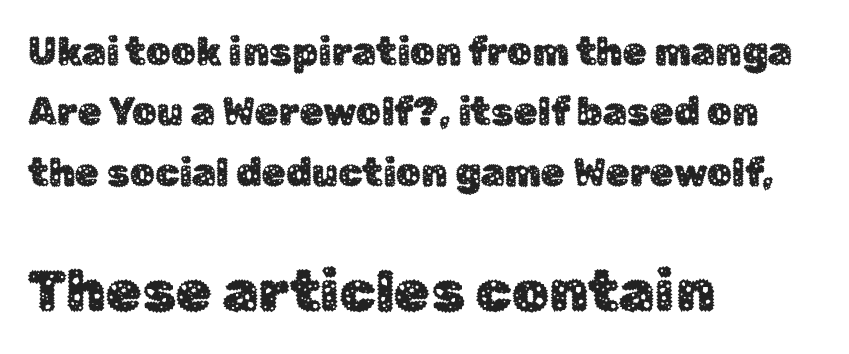
The image shows 58 px sans-serif type, upright; set left-aligned, normal line spacing (1.55x), normal letter spacing, not underlined; the second (bottom) block is 1.49x larger; low stroke contrast and a medium x-height.
